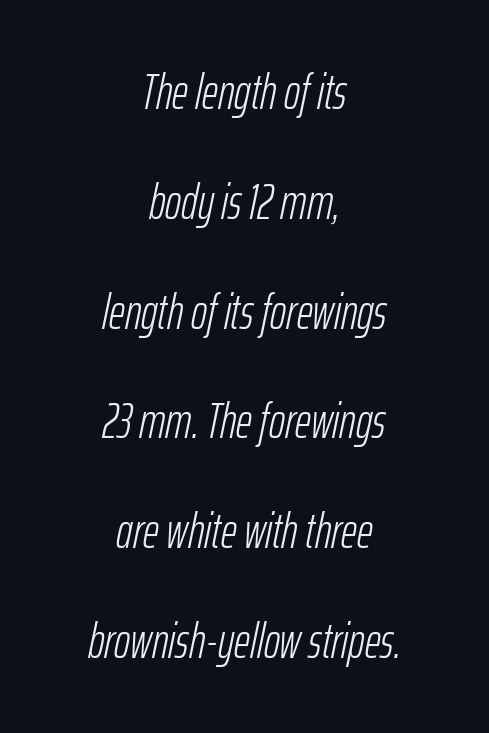
{"italic": "yes", "lean": "right", "slant_degrees": 12, "bold": "no", "weight": "light", "width": "condensed", "stroke_contrast": "low", "x_height": "medium", "monospaced": "no", "underline": "no", "align": "center", "line_spacing": "loose", "line_spacing_ratio": 2.24, "letter_spacing": "normal", "letter_spacing_em": 0.0, "glyph_px": 49}
